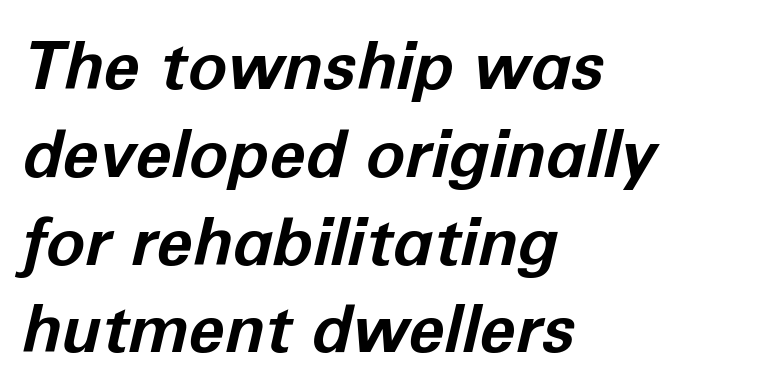
Q: Is the text bold? A: Yes.
Q: Is the text italic (slanted)? A: Yes, it leans right by about 12 degrees.
Q: Is the text underlined? A: No.
Q: How is the paragraph aligned? A: Left-aligned.
Q: Is the spacing between letters normal or unusually wide? A: Normal.
Q: Is the spacing between lines tight, normal or loose? A: Normal.
Q: Width (condensed, normal, or wide)? A: Normal.
Q: Stroke contrast? A: Low.
Q: x-height? A: Medium.
Q: Monospaced? A: No.
